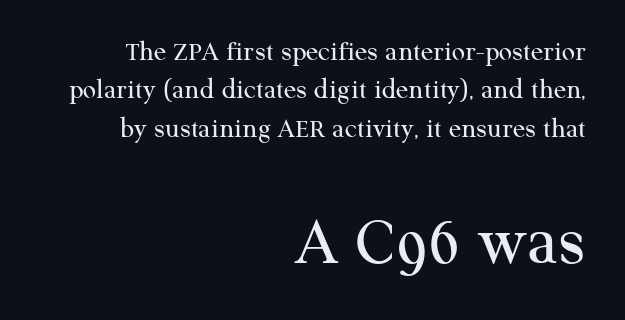
Q: Is the text bold? A: No.
Q: Is the text italic (slanted)? A: No, it is upright.
Q: Is the typeface a serif or a sans-serif typeface? A: Serif.
Q: Is the text underlined? A: No.
Q: How is the paragraph aligned? A: Right-aligned.
Q: Is the spacing between letters normal or unusually wide? A: Normal.
Q: Is the spacing between lines tight, normal or loose? A: Normal.
Q: Which block of text is set in a larger size, the first (top) or the second (bottom)? A: The second (bottom) one.
Q: Width (condensed, normal, or wide)? A: Normal.
Q: Stroke contrast? A: Medium.
Q: x-height? A: Medium.
Q: Monospaced? A: No.
